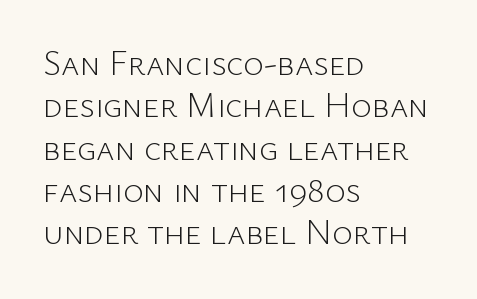
The image shows 35 px light sans-serif type, upright; set left-aligned, line spacing 1.21x, normal letter spacing, not underlined; low stroke contrast and a medium x-height.
